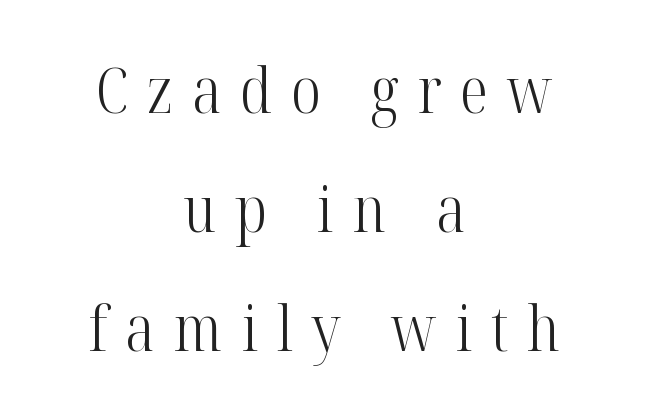
{"serif": "yes", "italic": "no", "bold": "no", "weight": "light", "width": "condensed", "stroke_contrast": "high", "x_height": "medium", "monospaced": "no", "underline": "no", "align": "center", "line_spacing_ratio": 1.89, "letter_spacing": "wide", "letter_spacing_em": 0.3, "glyph_px": 63}
